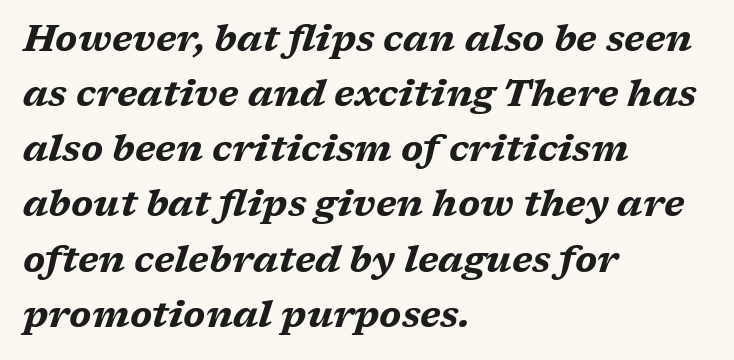
{"italic": "yes", "lean": "right", "slant_degrees": 17, "bold": "yes", "weight": "bold", "width": "wide", "stroke_contrast": "medium", "x_height": "medium", "monospaced": "no", "underline": "no", "align": "left", "line_spacing": "normal", "line_spacing_ratio": 1.49, "letter_spacing": "normal", "letter_spacing_em": 0.0, "glyph_px": 37}
